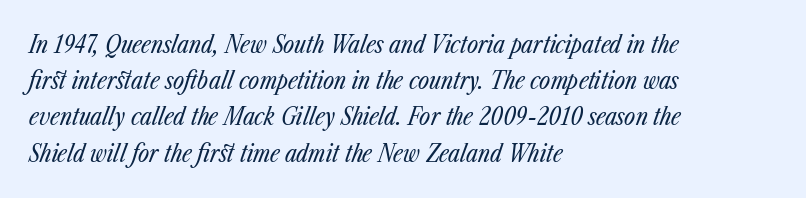
The typography opts for an oblique posture over an upright one. The strokes carry an ordinary text weight at most. This sample keeps an unexceptional amount of space between lines. Words float on clear page, feet unadorned. All the whitespace from short lines collects on the right. Look at the tracking — it's just the regular setting, nothing added.
